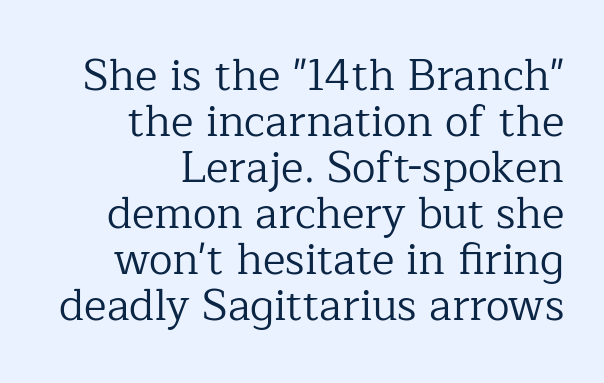
{"serif": "yes", "italic": "no", "bold": "no", "weight": "regular", "width": "normal", "stroke_contrast": "low", "x_height": "medium", "monospaced": "no", "underline": "no", "align": "right", "line_spacing": "tight", "line_spacing_ratio": 1.07, "letter_spacing": "normal", "letter_spacing_em": 0.0, "glyph_px": 43}
